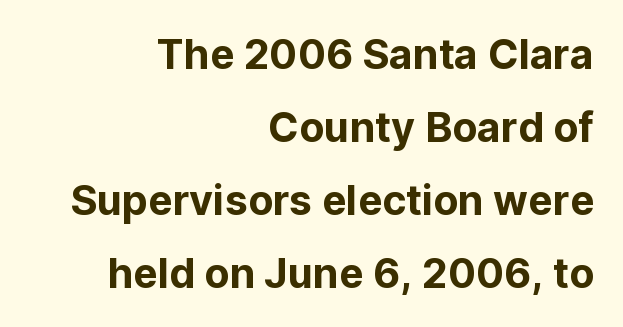
Q: Is the text italic (slanted)? A: No, it is upright.
Q: Is the typeface a serif or a sans-serif typeface? A: Sans-serif.
Q: Is the text underlined? A: No.
Q: How is the paragraph aligned? A: Right-aligned.
Q: Is the spacing between letters normal or unusually wide? A: Normal.
Q: Width (condensed, normal, or wide)? A: Normal.
Q: Stroke contrast? A: Low.
Q: x-height? A: Medium.
Q: Monospaced? A: No.
